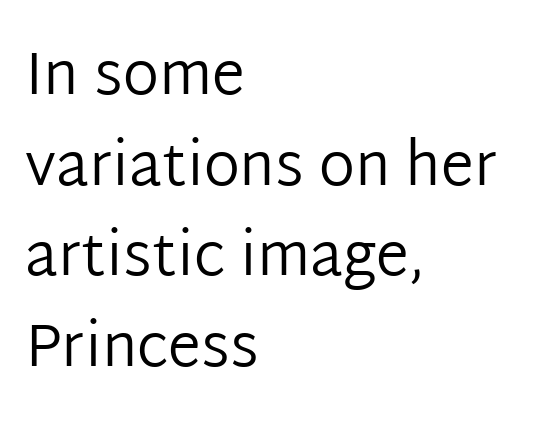
The image shows 60 px regular-weight sans-serif type, upright; set left-aligned, normal line spacing (1.51x), normal letter spacing, not underlined; low stroke contrast and a medium x-height.
